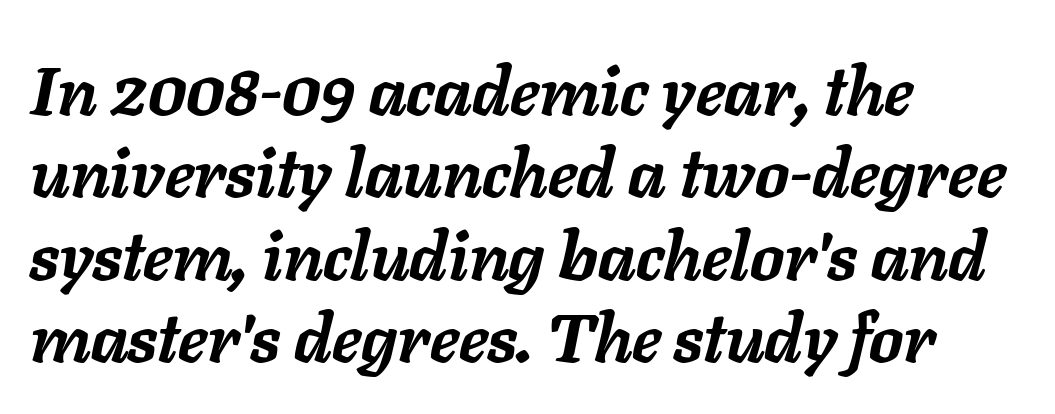
{"italic": "yes", "lean": "right", "slant_degrees": 11, "bold": "yes", "weight": "semibold", "width": "normal", "stroke_contrast": "low", "x_height": "medium", "monospaced": "no", "underline": "no", "align": "left", "line_spacing_ratio": 1.21, "letter_spacing": "normal", "letter_spacing_em": 0.0, "glyph_px": 68}
